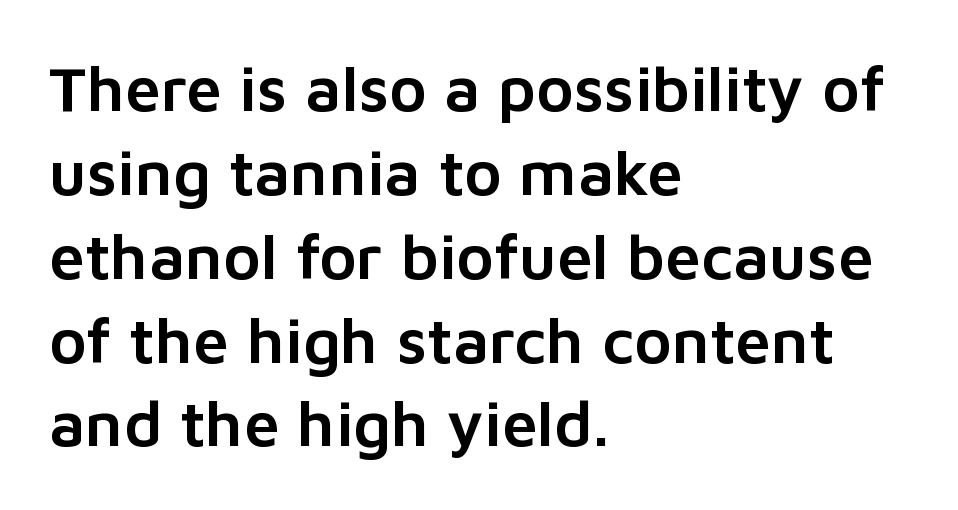
{"serif": "no", "italic": "no", "width": "normal", "stroke_contrast": "low", "x_height": "medium", "monospaced": "no", "underline": "no", "align": "left", "line_spacing": "normal", "line_spacing_ratio": 1.31, "letter_spacing": "normal", "letter_spacing_em": 0.0, "glyph_px": 64}
